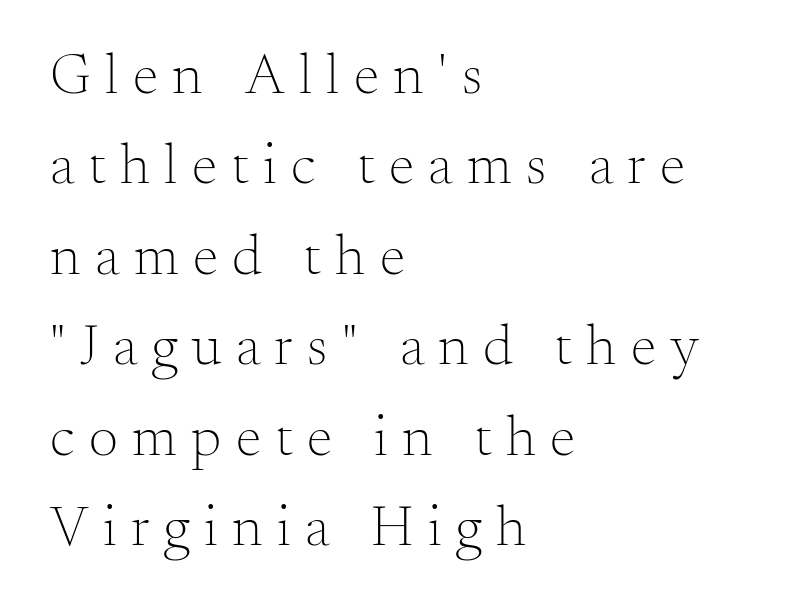
Q: Is the text bold? A: No.
Q: Is the text italic (slanted)? A: No, it is upright.
Q: Is the typeface a serif or a sans-serif typeface? A: Serif.
Q: Is the text underlined? A: No.
Q: How is the paragraph aligned? A: Left-aligned.
Q: Is the spacing between letters normal or unusually wide? A: Unusually wide.
Q: Is the spacing between lines tight, normal or loose? A: Normal.
Q: Width (condensed, normal, or wide)? A: Normal.
Q: Stroke contrast? A: Medium.
Q: x-height? A: Small.
Q: Monospaced? A: No.
